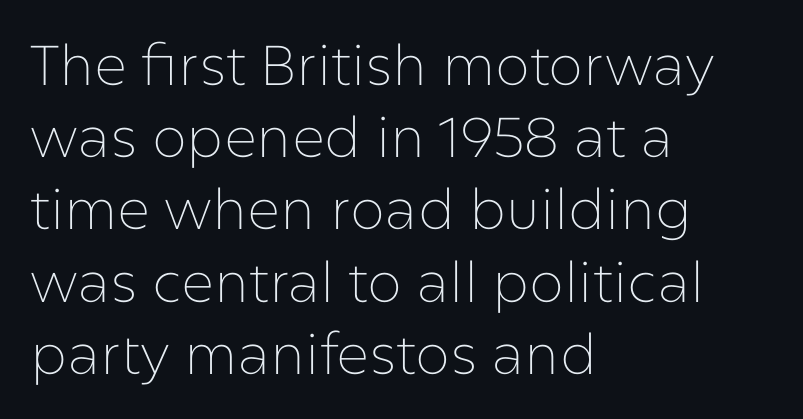
The image shows 56 px thin sans-serif type, upright; set left-aligned, normal line spacing (1.29x), normal letter spacing, not underlined; low stroke contrast and a medium x-height.
